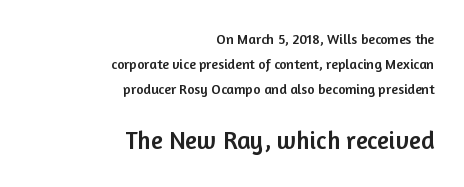
The image shows 25 px text type, upright; set right-aligned, line spacing 1.79x, normal letter spacing, not underlined; the second (bottom) block is 1.79x larger.
